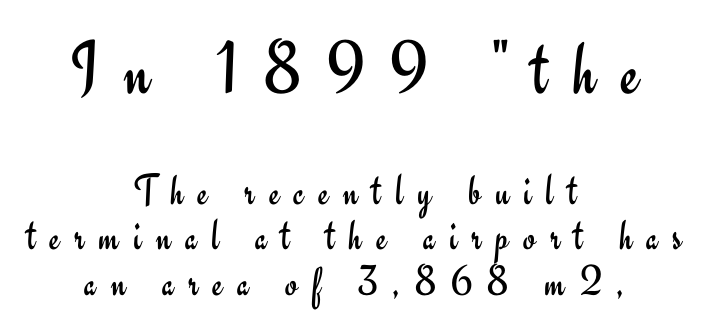
{"serif": "no", "bold": "no", "weight": "regular", "width": "normal", "stroke_contrast": "low", "x_height": "small", "monospaced": "no", "underline": "no", "align": "center", "line_spacing": "tight", "line_spacing_ratio": 1.03, "letter_spacing": "wide", "letter_spacing_em": 0.33, "larger_block": "first", "size_ratio": 1.75, "glyph_px": 77}
